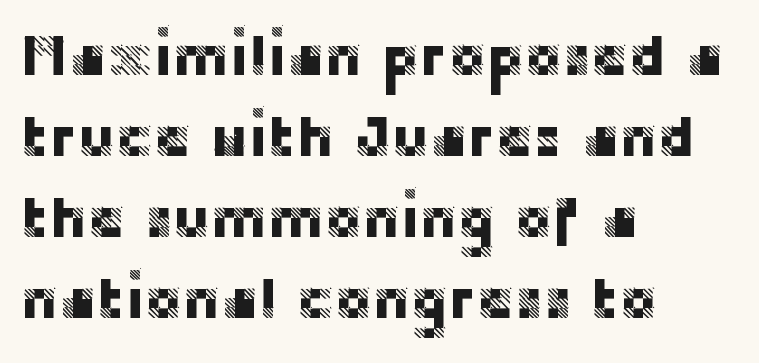
Unlike italic type, these characters show no tilt at all. The rendering uses a moderate line-height, typical for paragraphs. How are the letters spaced? Ordinarily, with no added tracking. Compared with a centered layout, this one pins lines to the left instead. The strip under each line holds only bare page.
